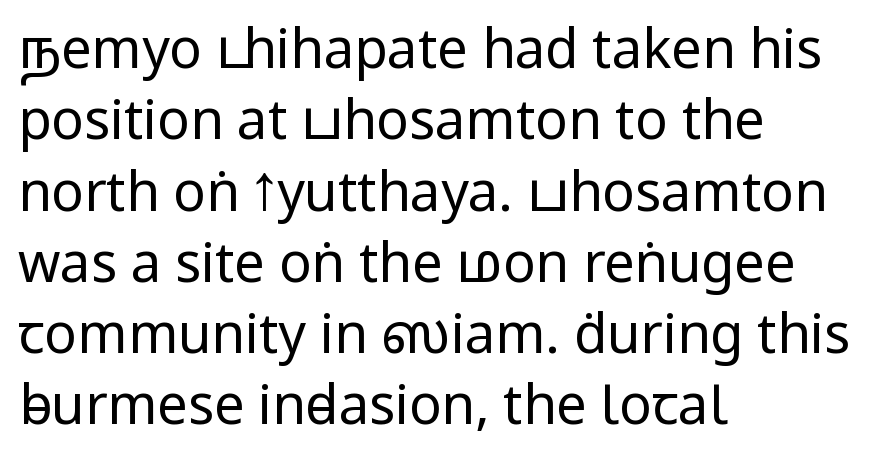
The image shows 54 px regular-weight, condensed sans-serif type, upright; set left-aligned, normal line spacing (1.32x), normal letter spacing, not underlined; low stroke contrast and a large x-height.
